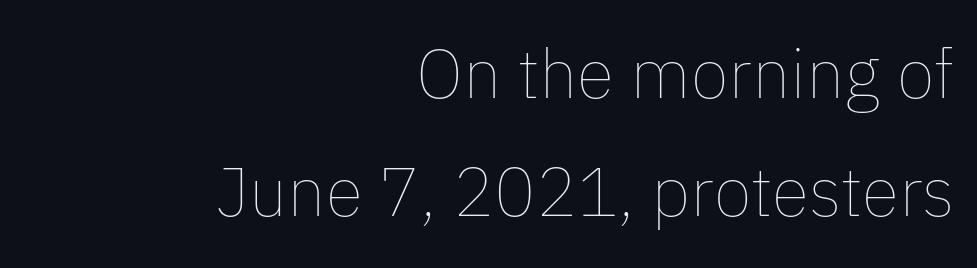
The image shows 69 px thin type, upright; set right-aligned, line spacing 1.71x, normal letter spacing, not underlined; low stroke contrast and a medium x-height.
